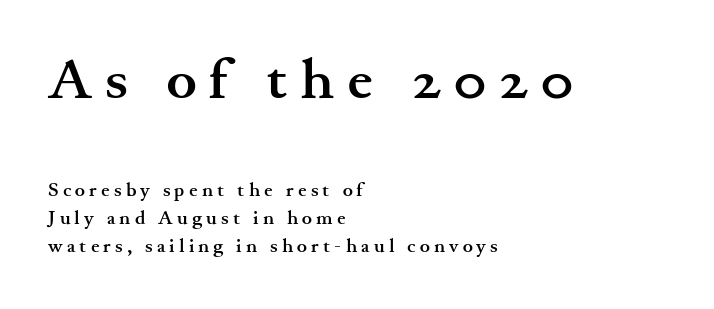
The passage shown is not underscored anywhere. Summary of weight: heavy, a full bold. The typesetter chose a ragged-right arrangement here. What stands out about the letter spacing? Its width — letters are far apart.
